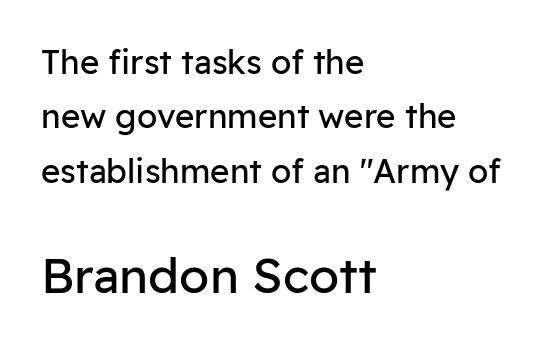
Character widths vary here, with narrow letters taking less room than wide ones. If you drew a line through each stem, it would be perfectly vertical. This layout puts the modest block above and the oversized block below. No word sits above an underline. Each letter's strokes conclude bluntly, with no projecting serifs. Reading down the column, the eye jumps a familiar distance to each next line.
